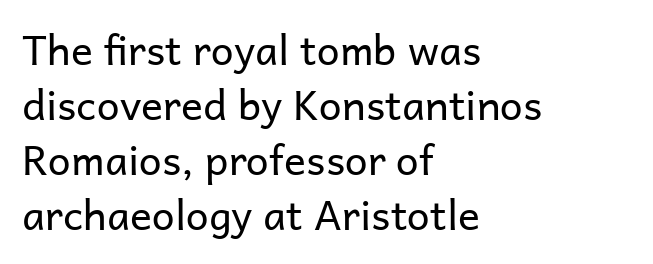
Typographically, this falls in the sans-serif category. This sample uses plain, unmodified letter spacing. Regular leading. Casual observation: everything's shoved over to the left. These lines were composed using upright roman letters.
